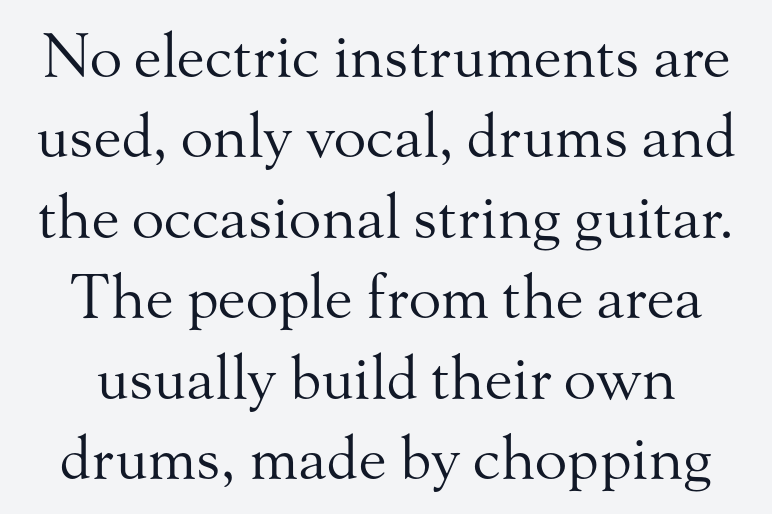
Q: Is the text bold? A: No.
Q: Is the text italic (slanted)? A: No, it is upright.
Q: Is the typeface a serif or a sans-serif typeface? A: Serif.
Q: Is the text underlined? A: No.
Q: Is the spacing between letters normal or unusually wide? A: Normal.
Q: Is the spacing between lines tight, normal or loose? A: Normal.
Q: Width (condensed, normal, or wide)? A: Normal.
Q: Stroke contrast? A: Medium.
Q: x-height? A: Small.
Q: Monospaced? A: No.
